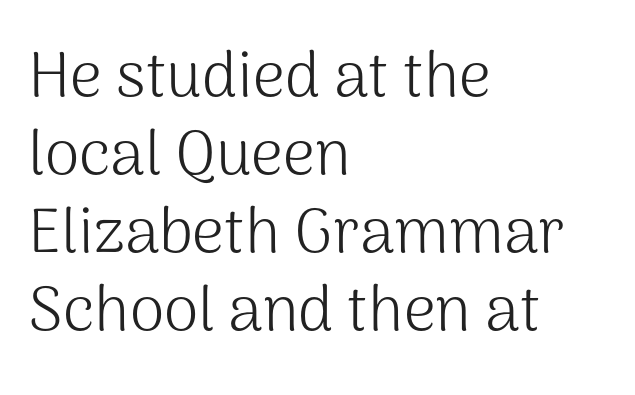
Q: Is the text bold? A: No.
Q: Is the text italic (slanted)? A: No, it is upright.
Q: Is the typeface a serif or a sans-serif typeface? A: Sans-serif.
Q: Is the text underlined? A: No.
Q: How is the paragraph aligned? A: Left-aligned.
Q: Is the spacing between letters normal or unusually wide? A: Normal.
Q: Width (condensed, normal, or wide)? A: Normal.
Q: Stroke contrast? A: Medium.
Q: x-height? A: Medium.
Q: Monospaced? A: No.
